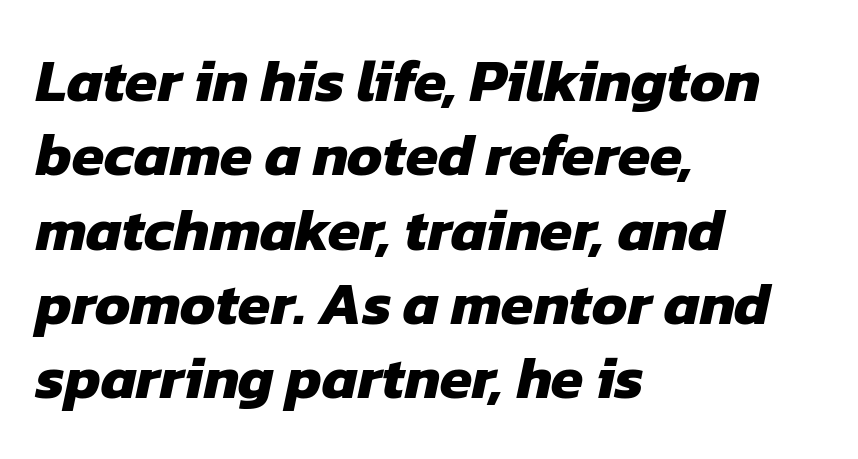
Q: Is the text bold? A: Yes.
Q: Is the typeface a serif or a sans-serif typeface? A: Sans-serif.
Q: Is the text underlined? A: No.
Q: How is the paragraph aligned? A: Left-aligned.
Q: Is the spacing between letters normal or unusually wide? A: Normal.
Q: Is the spacing between lines tight, normal or loose? A: Normal.
Q: Width (condensed, normal, or wide)? A: Normal.
Q: Stroke contrast? A: Low.
Q: x-height? A: Medium.
Q: Monospaced? A: No.
